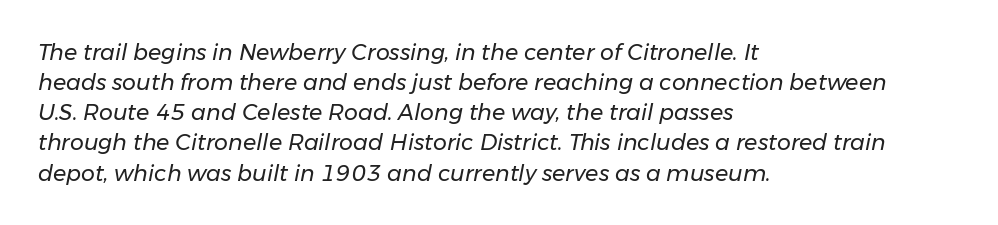
The passage shown has conventional tracking throughout. The rendering uses a moderate line-height, typical for paragraphs. Every character sits at an angle, as italics do. This reads as an unemphasized weight, regular at the heaviest. The text block is weighted toward the left margin, trailing off unevenly rightward.
